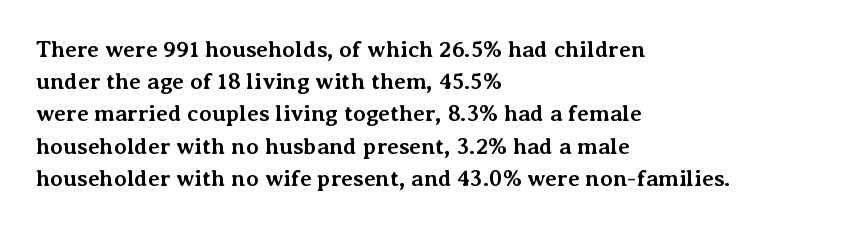
{"italic": "no", "bold": "yes", "underline": "no", "align": "left", "line_spacing": "normal", "line_spacing_ratio": 1.4, "letter_spacing": "normal", "letter_spacing_em": 0.0, "glyph_px": 23}
